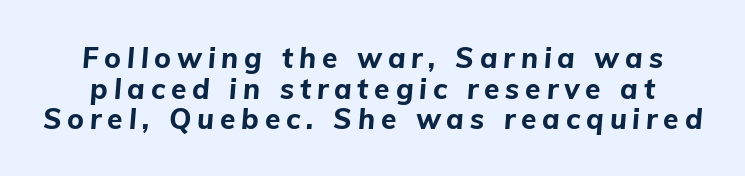
The image shows 28 px bold type, italic (leaning right); set tight line spacing (1.09x), unusually wide letter spacing (+0.21 em), not underlined; low stroke contrast and a medium x-height.
